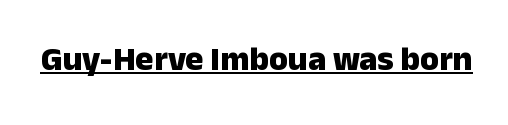
The image shows 34 px heavy sans-serif type, upright; set normal letter spacing, underlined; low stroke contrast and a medium x-height.
